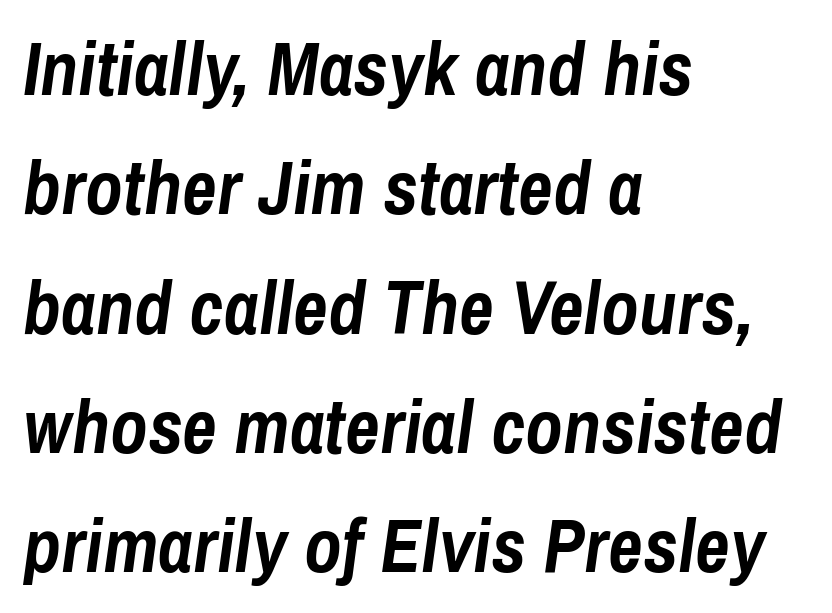
{"italic": "yes", "lean": "right", "slant_degrees": 8, "bold": "yes", "weight": "semibold", "width": "condensed", "stroke_contrast": "low", "x_height": "medium", "monospaced": "no", "underline": "no", "align": "left", "line_spacing": "normal", "line_spacing_ratio": 1.57, "letter_spacing": "normal", "letter_spacing_em": 0.0, "glyph_px": 76}
